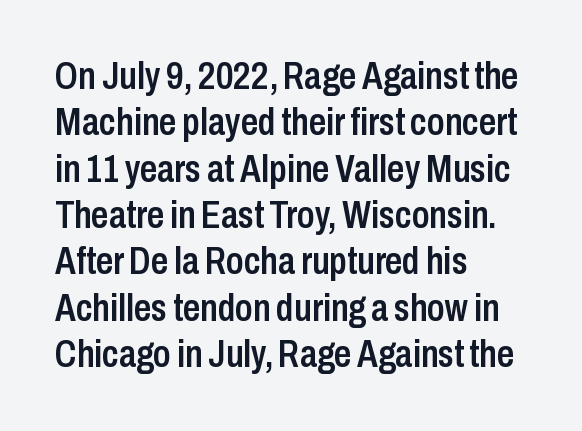
{"serif": "no", "italic": "no", "bold": "semi", "weight": "semibold", "width": "condensed", "stroke_contrast": "low", "x_height": "medium", "monospaced": "no", "underline": "no", "align": "left", "line_spacing_ratio": 1.22, "letter_spacing": "normal", "letter_spacing_em": 0.0, "glyph_px": 38}
